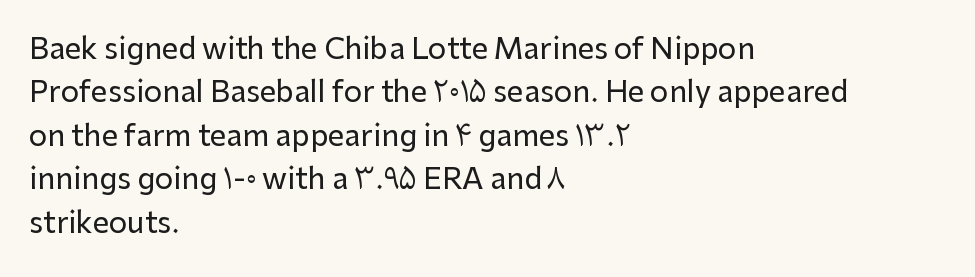
Q: Is the text italic (slanted)? A: No, it is upright.
Q: Is the typeface a serif or a sans-serif typeface? A: Sans-serif.
Q: Is the text underlined? A: No.
Q: How is the paragraph aligned? A: Left-aligned.
Q: Is the spacing between letters normal or unusually wide? A: Normal.
Q: Is the spacing between lines tight, normal or loose? A: Normal.
Q: Width (condensed, normal, or wide)? A: Normal.
Q: Stroke contrast? A: Low.
Q: x-height? A: Medium.
Q: Monospaced? A: No.
